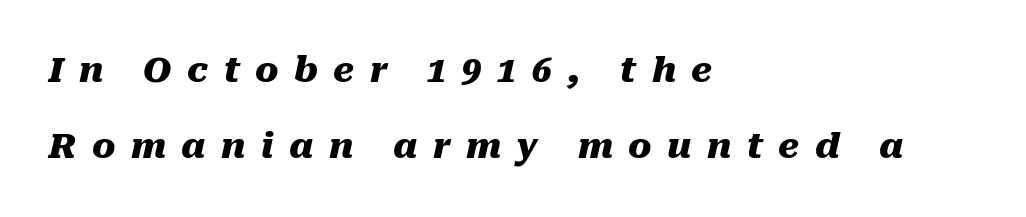
{"italic": "yes", "lean": "right", "slant_degrees": 10, "bold": "yes", "weight": "heavy", "width": "normal", "stroke_contrast": "medium", "x_height": "medium", "monospaced": "no", "underline": "no", "align": "left", "line_spacing": "loose", "line_spacing_ratio": 2.18, "letter_spacing": "wide", "letter_spacing_em": 0.44, "glyph_px": 35}
